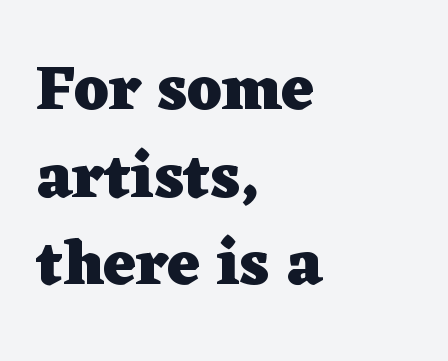
The image shows 63 px heavy, wide serif type, upright; set left-aligned, normal line spacing (1.39x), normal letter spacing, not underlined; low stroke contrast and a medium x-height.
